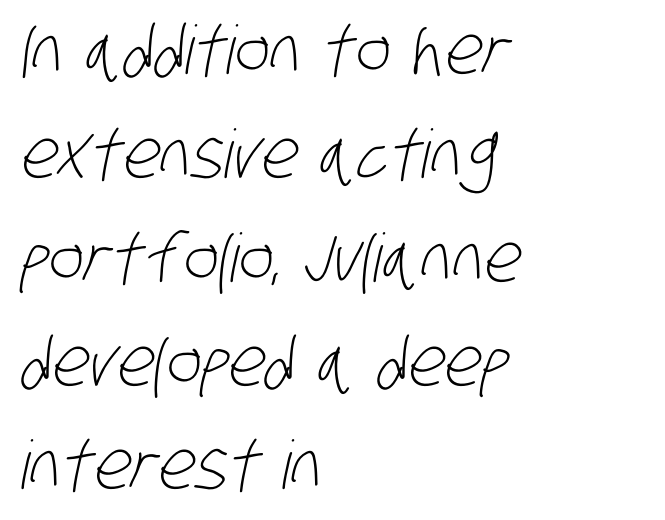
Q: Is the text bold? A: No.
Q: Is the typeface a serif or a sans-serif typeface? A: Sans-serif.
Q: Is the text underlined? A: No.
Q: How is the paragraph aligned? A: Left-aligned.
Q: Is the spacing between letters normal or unusually wide? A: Normal.
Q: Is the spacing between lines tight, normal or loose? A: Normal.
Q: Width (condensed, normal, or wide)? A: Condensed.
Q: Stroke contrast? A: Low.
Q: x-height? A: Large.
Q: Monospaced? A: No.
